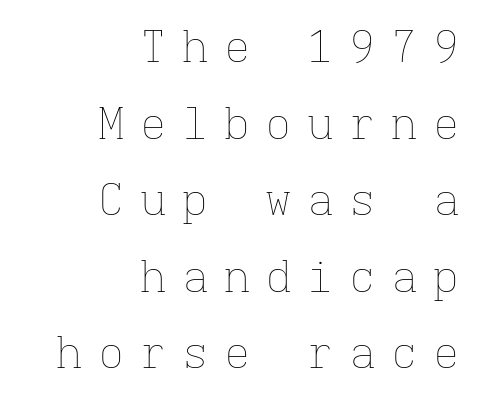
The image shows 44 px thin type, upright, monospaced; set right-aligned, line spacing 1.74x, unusually wide letter spacing (+0.35 em), not underlined; low stroke contrast and a medium x-height.
